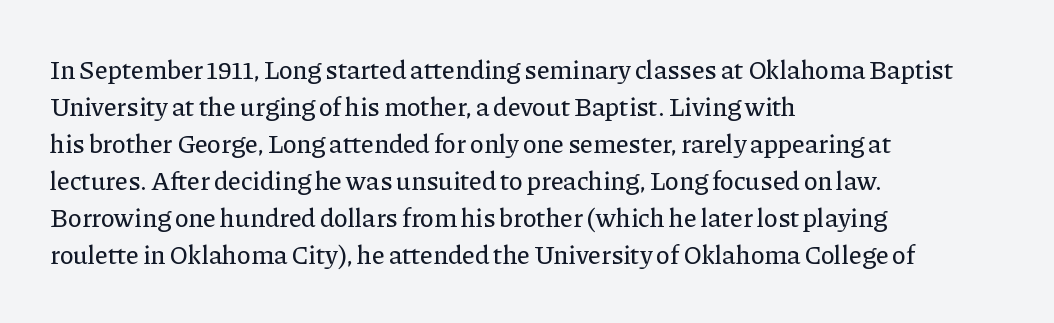
{"italic": "no", "underline": "no", "align": "left", "line_spacing": "normal", "line_spacing_ratio": 1.42, "letter_spacing": "normal", "letter_spacing_em": 0.0, "glyph_px": 26}
